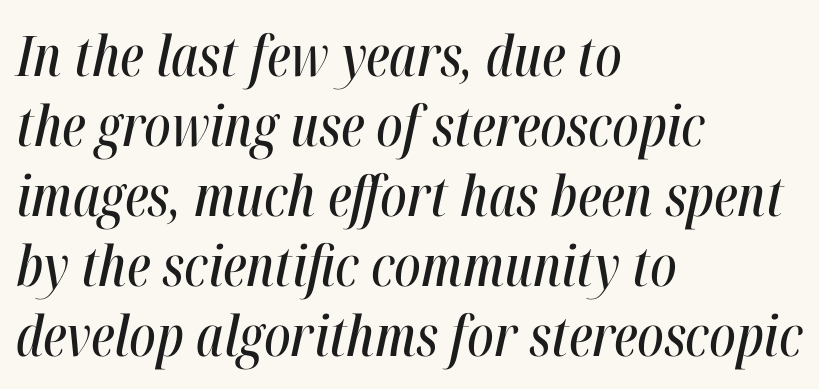
Note the varied advance widths — an 'i' is clearly narrower than an 'm'. In terms of posture, this sample is oblique. The lines in this sample share a left origin and differ only in where they stop. The area under the type is left untouched. Regarding leading, the lines here are spaced in the standard way.
